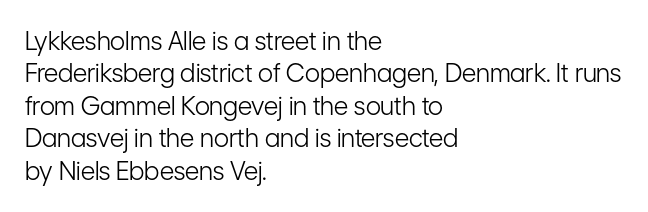
{"italic": "no", "bold": "no", "underline": "no", "align": "left", "line_spacing": "normal", "line_spacing_ratio": 1.3, "letter_spacing": "normal", "letter_spacing_em": 0.0, "glyph_px": 25}
